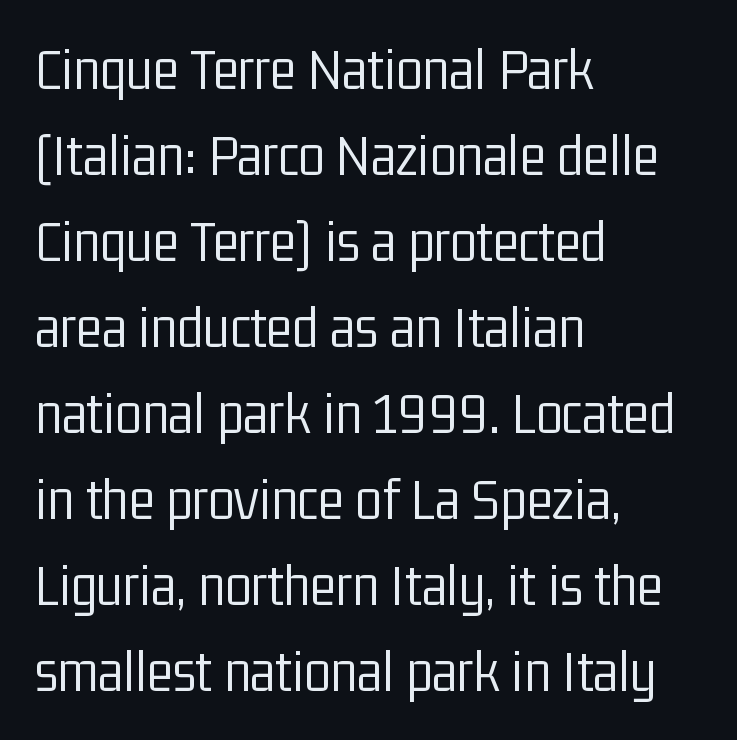
Character widths vary here, with narrow letters taking less room than wide ones. I'd call this a sans setting — the letters go barefoot. The font's upright variant was chosen for this text. Caption: multi-line text, flush left, ragged right. Lines of text with bare space underneath. Words appear dense and cohesive because spacing is normal.
